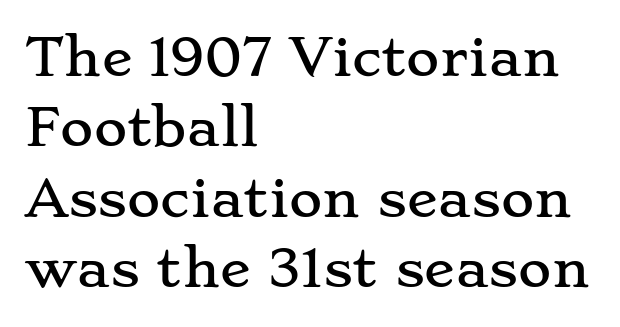
The image shows 51 px wide serif type, upright; set left-aligned, normal line spacing (1.38x), normal letter spacing, not underlined; low stroke contrast and a small x-height.
